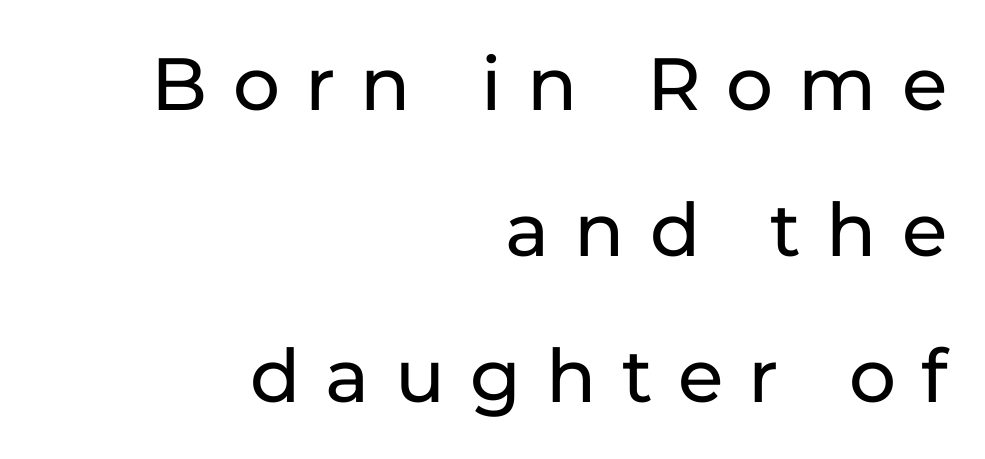
{"serif": "no", "italic": "no", "width": "normal", "stroke_contrast": "low", "x_height": "medium", "monospaced": "no", "underline": "no", "align": "right", "line_spacing": "loose", "line_spacing_ratio": 1.97, "letter_spacing": "wide", "letter_spacing_em": 0.34, "glyph_px": 74}
